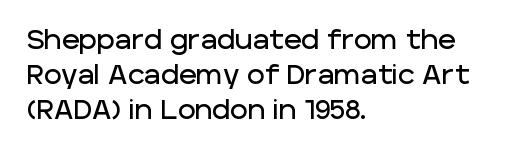
{"italic": "no", "underline": "no", "align": "left", "line_spacing": "normal", "line_spacing_ratio": 1.29, "letter_spacing": "normal", "letter_spacing_em": 0.0, "glyph_px": 27}
